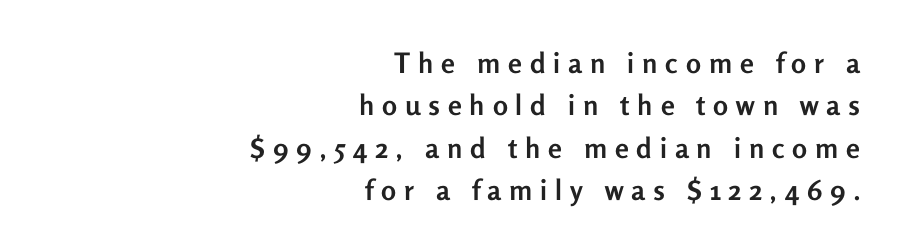
This block has exactly the height ordinary leading produces. The letters stand upright; this is a roman face. Display-style spreading of the glyphs; the letterfit is very open. These lines stack with their right ends in a neat column. Is this a fixed-width face? No — the glyphs have proportional, varying widths. Letterform terminals end flat and unadorned throughout the passage.
